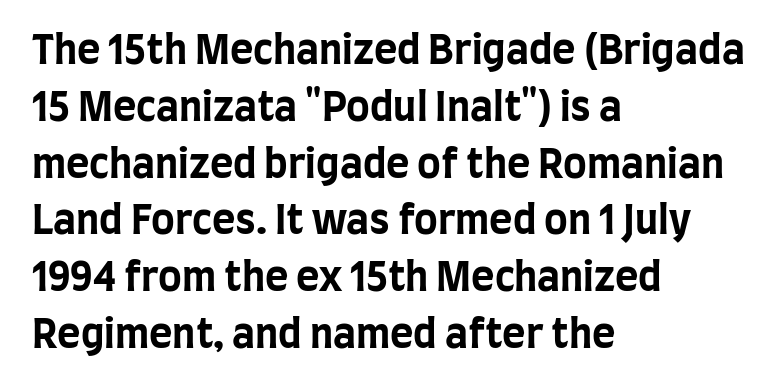
{"serif": "no", "italic": "no", "bold": "yes", "weight": "bold", "width": "condensed", "stroke_contrast": "low", "x_height": "large", "monospaced": "no", "underline": "no", "align": "left", "line_spacing": "normal", "line_spacing_ratio": 1.42, "letter_spacing": "normal", "letter_spacing_em": 0.0, "glyph_px": 40}
